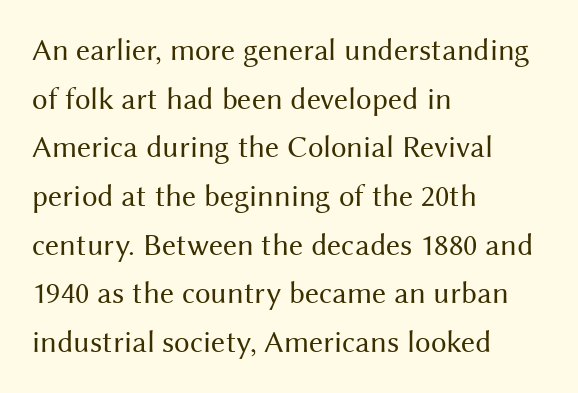
{"serif": "no", "italic": "no", "bold": "no", "weight": "regular", "width": "normal", "stroke_contrast": "medium", "x_height": "medium", "monospaced": "no", "underline": "no", "align": "left", "line_spacing": "normal", "line_spacing_ratio": 1.57, "letter_spacing": "normal", "letter_spacing_em": 0.0, "glyph_px": 31}
